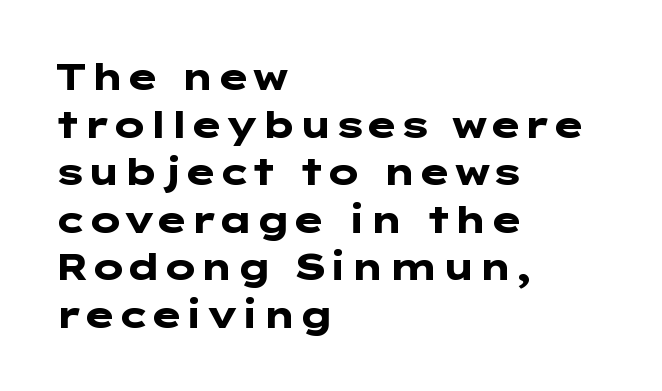
{"serif": "no", "italic": "no", "bold": "yes", "weight": "heavy", "width": "wide", "stroke_contrast": "low", "x_height": "medium", "underline": "no", "align": "left", "line_spacing": "normal", "line_spacing_ratio": 1.32, "letter_spacing": "normal", "letter_spacing_em": 0.0, "glyph_px": 36}
